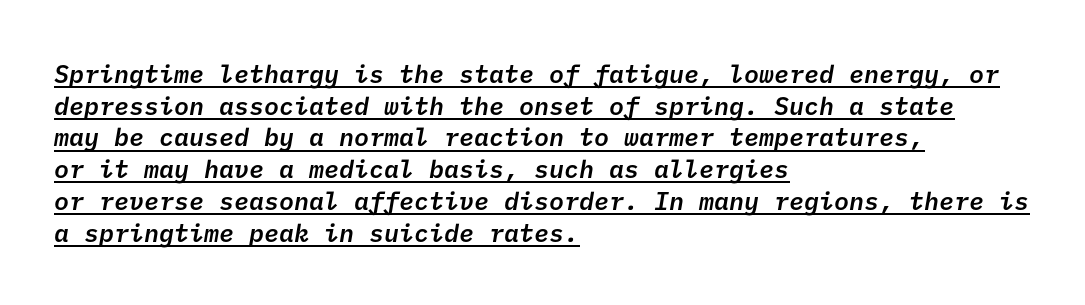
Regular leading. Weight check: semibold — heavier than regular, not quite bold. A rule runs beneath these lines of type. The line texture is even and compact thanks to regular tracking. Is the block centered? No — it sits flush against the left margin.
